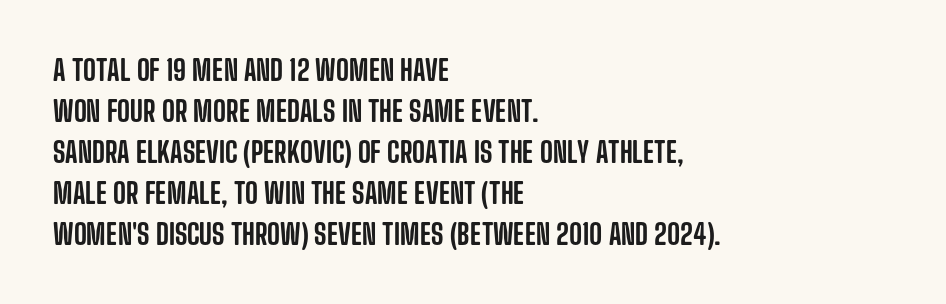
{"serif": "no", "italic": "no", "width": "condensed", "stroke_contrast": "low", "x_height": "large", "monospaced": "no", "underline": "no", "align": "left", "line_spacing": "normal", "line_spacing_ratio": 1.46, "letter_spacing": "normal", "letter_spacing_em": 0.0, "glyph_px": 28}
